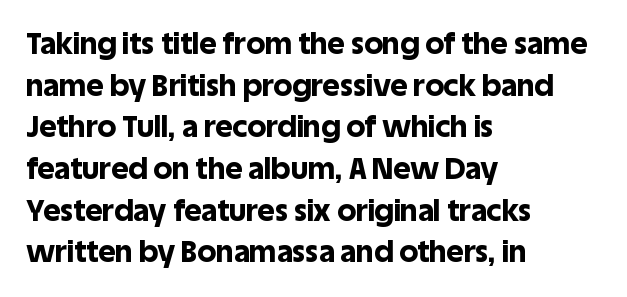
Q: Is the text bold? A: Yes.
Q: Is the text italic (slanted)? A: No, it is upright.
Q: Is the typeface a serif or a sans-serif typeface? A: Sans-serif.
Q: Is the text underlined? A: No.
Q: How is the paragraph aligned? A: Left-aligned.
Q: Is the spacing between letters normal or unusually wide? A: Normal.
Q: Is the spacing between lines tight, normal or loose? A: Normal.
Q: Width (condensed, normal, or wide)? A: Normal.
Q: x-height? A: Large.
Q: Monospaced? A: No.
